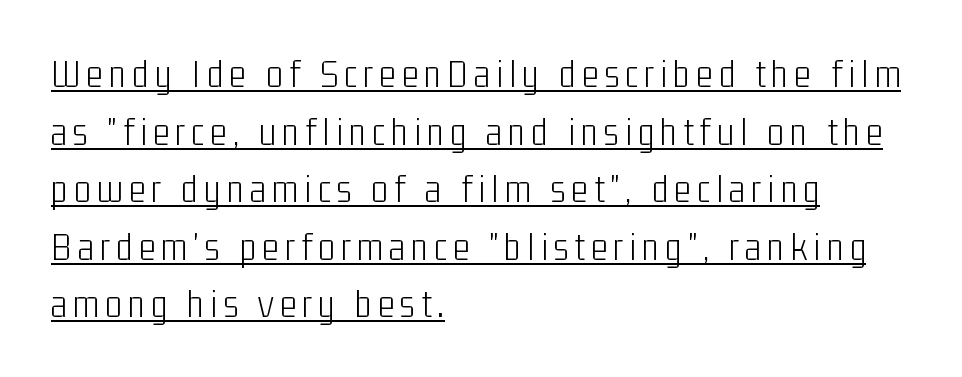
The image shows 40 px light, condensed sans-serif type, upright; set left-aligned, normal line spacing (1.44x), underlined; low stroke contrast and a medium x-height.
